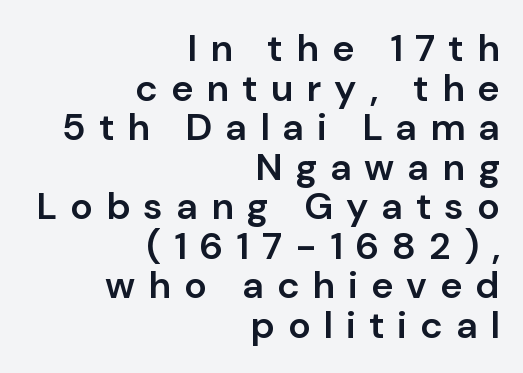
{"serif": "no", "italic": "no", "bold": "semi", "weight": "semibold", "width": "normal", "stroke_contrast": "low", "x_height": "medium", "monospaced": "no", "underline": "no", "align": "right", "line_spacing": "tight", "line_spacing_ratio": 1.04, "letter_spacing": "wide", "letter_spacing_em": 0.34, "glyph_px": 38}
